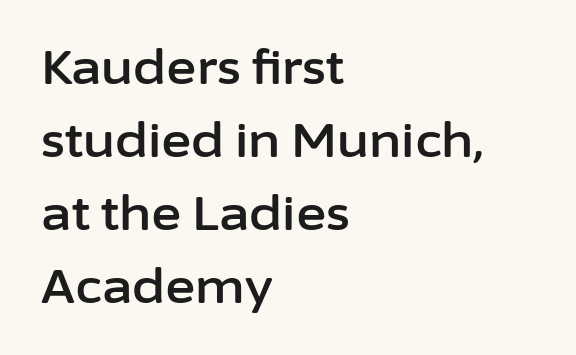
The image shows 46 px sans-serif type, upright; set left-aligned, normal line spacing (1.59x), normal letter spacing, not underlined; low stroke contrast and a medium x-height.
